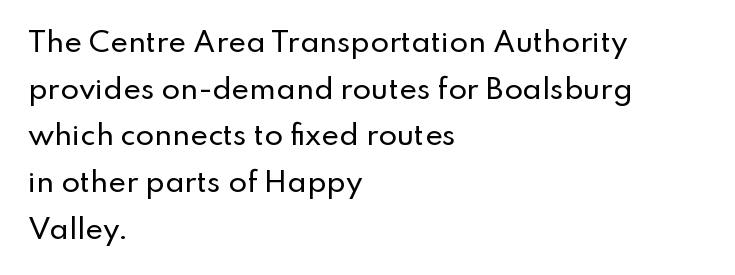
{"italic": "no", "underline": "no", "align": "left", "line_spacing_ratio": 1.73, "letter_spacing": "normal", "letter_spacing_em": 0.0, "glyph_px": 27}
